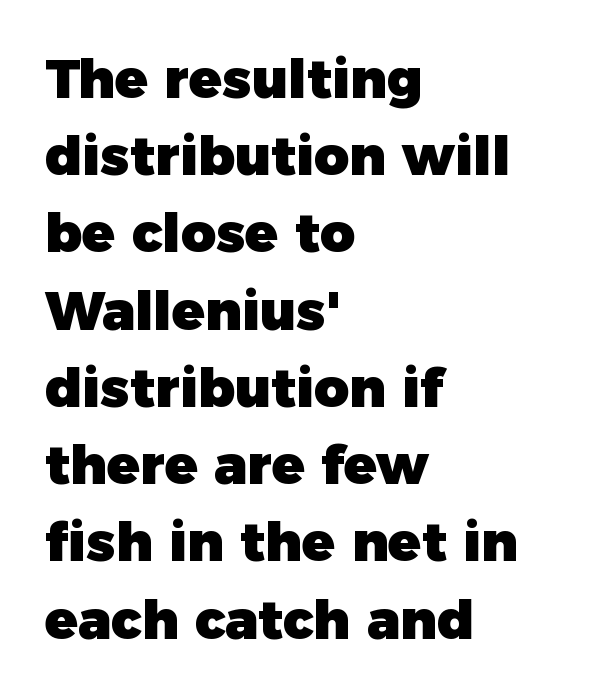
The image shows 54 px heavy sans-serif type, upright; set left-aligned, normal line spacing (1.43x), normal letter spacing, not underlined; low stroke contrast and a medium x-height.
